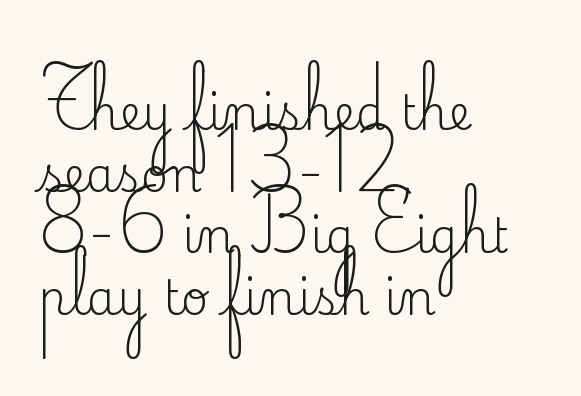
Q: Is the text bold? A: No.
Q: Is the text italic (slanted)? A: No, it is upright.
Q: Is the typeface a serif or a sans-serif typeface? A: Serif.
Q: Is the text underlined? A: No.
Q: How is the paragraph aligned? A: Left-aligned.
Q: Is the spacing between letters normal or unusually wide? A: Normal.
Q: Is the spacing between lines tight, normal or loose? A: Normal.
Q: Width (condensed, normal, or wide)? A: Normal.
Q: Stroke contrast? A: Medium.
Q: x-height? A: Small.
Q: Monospaced? A: No.
